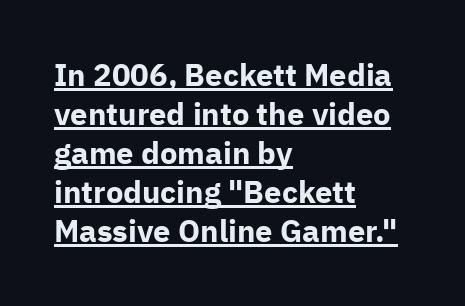
{"serif": "no", "italic": "no", "bold": "yes", "weight": "bold", "width": "normal", "stroke_contrast": "low", "x_height": "medium", "monospaced": "no", "underline": "yes", "align": "left", "line_spacing": "normal", "line_spacing_ratio": 1.26, "letter_spacing": "normal", "letter_spacing_em": 0.0, "glyph_px": 31}
